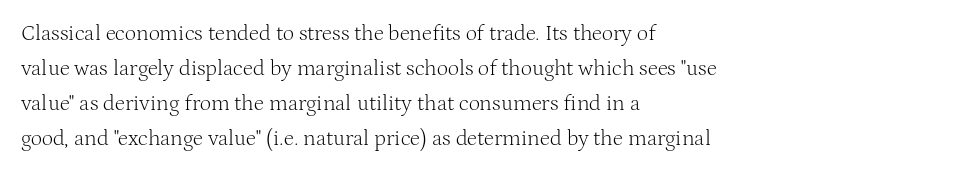
{"italic": "no", "bold": "no", "underline": "no", "align": "left", "line_spacing": "normal", "line_spacing_ratio": 1.59, "letter_spacing": "normal", "letter_spacing_em": 0.0, "glyph_px": 22}
